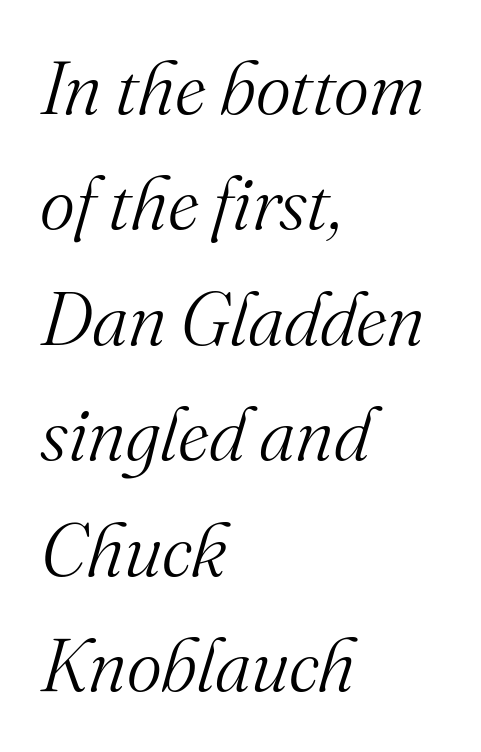
{"serif": "yes", "italic": "yes", "lean": "right", "slant_degrees": 16, "bold": "no", "weight": "light", "width": "normal", "stroke_contrast": "medium", "x_height": "small", "monospaced": "no", "underline": "no", "align": "left", "line_spacing": "normal", "line_spacing_ratio": 1.54, "letter_spacing": "normal", "letter_spacing_em": 0.0, "glyph_px": 75}
